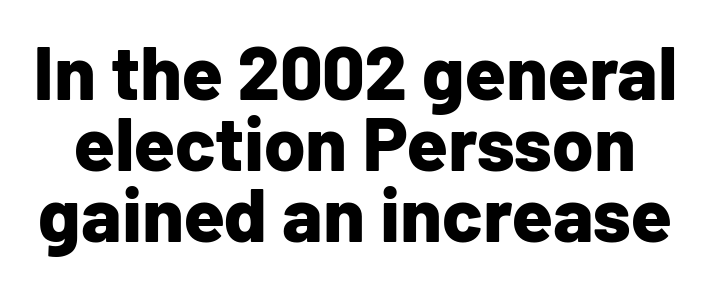
{"serif": "no", "italic": "no", "bold": "yes", "weight": "bold", "width": "normal", "stroke_contrast": "low", "x_height": "medium", "monospaced": "no", "underline": "no", "line_spacing": "tight", "line_spacing_ratio": 0.95, "letter_spacing": "normal", "letter_spacing_em": 0.0, "glyph_px": 75}
